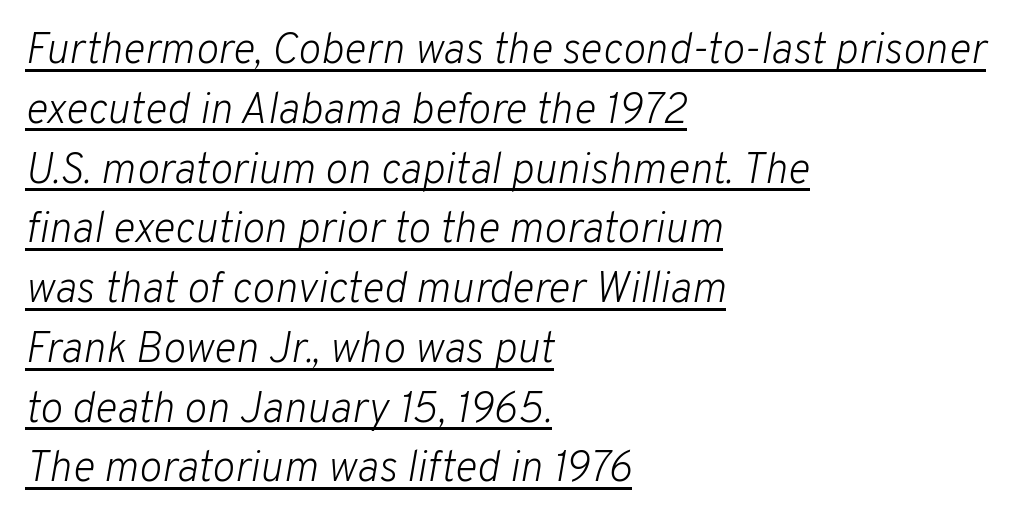
Q: Is the text bold? A: No.
Q: Is the text italic (slanted)? A: Yes, it leans right by about 10 degrees.
Q: Is the text underlined? A: Yes.
Q: How is the paragraph aligned? A: Left-aligned.
Q: Is the spacing between letters normal or unusually wide? A: Normal.
Q: Is the spacing between lines tight, normal or loose? A: Normal.
Q: Width (condensed, normal, or wide)? A: Normal.
Q: Stroke contrast? A: Low.
Q: x-height? A: Medium.
Q: Monospaced? A: No.
